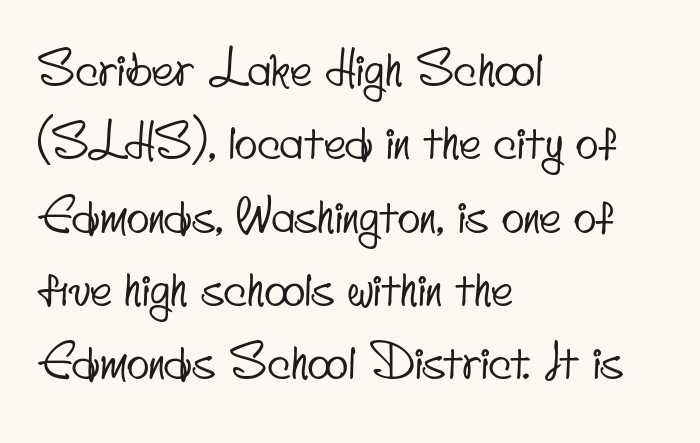
{"serif": "no", "width": "condensed", "stroke_contrast": "low", "x_height": "small", "monospaced": "no", "underline": "no", "align": "left", "line_spacing": "normal", "line_spacing_ratio": 1.56, "letter_spacing": "normal", "letter_spacing_em": 0.0, "glyph_px": 47}
